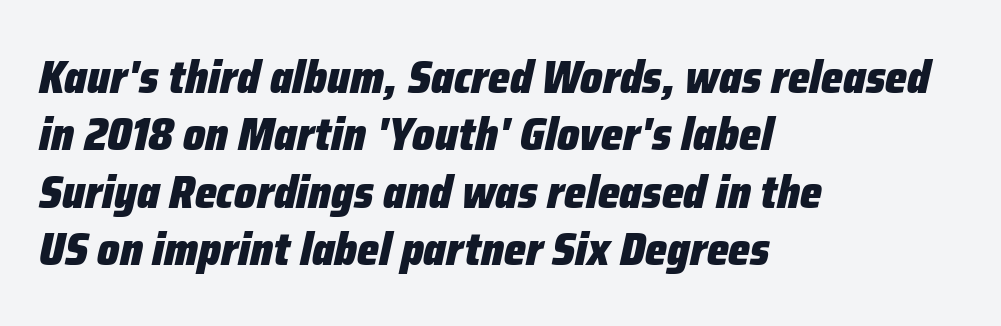
Q: Is the text bold? A: Yes.
Q: Is the text italic (slanted)? A: Yes, it leans right by about 12 degrees.
Q: Is the text underlined? A: No.
Q: How is the paragraph aligned? A: Left-aligned.
Q: Is the spacing between letters normal or unusually wide? A: Normal.
Q: Width (condensed, normal, or wide)? A: Condensed.
Q: Stroke contrast? A: Low.
Q: x-height? A: Medium.
Q: Monospaced? A: No.
